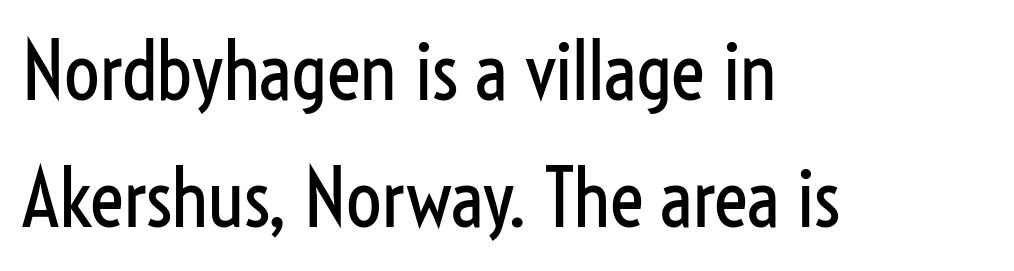
If you measured baseline to baseline, you'd find a middling distance. Has an underline been added? It has not. Look at the tracking — it's just the regular setting, nothing added. Heft: none added — not bold. Characters remain perfectly vertical along every line. Line beginnings align vertically; line endings do not.
